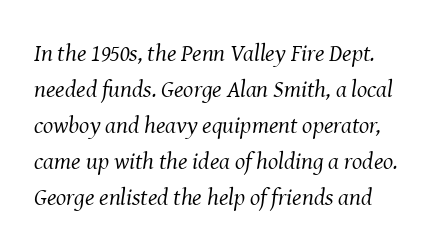
Q: Is the text bold? A: No.
Q: Is the text italic (slanted)? A: Yes, it leans right by about 8 degrees.
Q: Is the text underlined? A: No.
Q: Is the spacing between letters normal or unusually wide? A: Normal.
Q: Is the spacing between lines tight, normal or loose? A: Normal.
